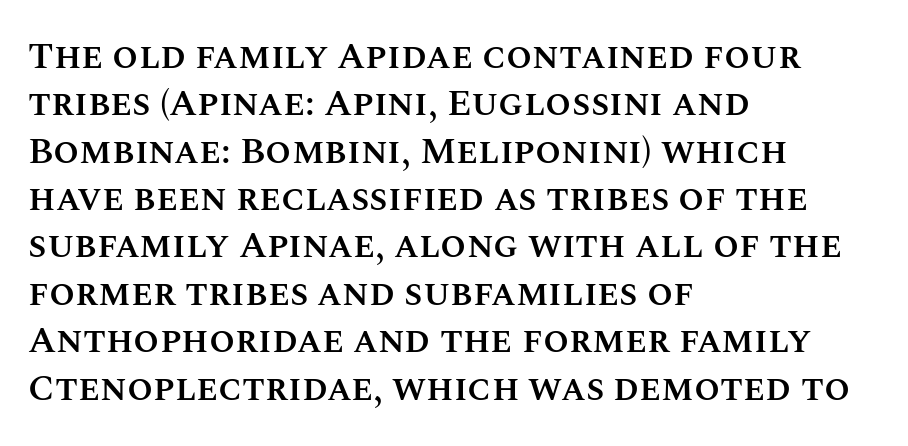
A roman cut, with each character standing at attention. A typesetter would call this leading conventional body-copy spacing. The glyphs have the mass of a demibold cut, below bold. Casual observation: everything's shoved over to the left.
